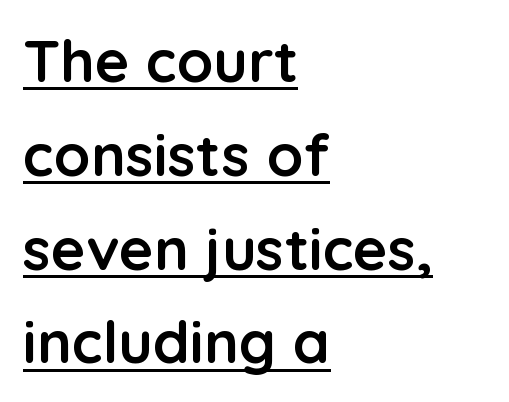
{"serif": "no", "italic": "no", "bold": "yes", "weight": "semibold", "width": "normal", "stroke_contrast": "low", "x_height": "medium", "monospaced": "no", "underline": "yes", "align": "left", "line_spacing": "normal", "line_spacing_ratio": 1.59, "letter_spacing": "normal", "letter_spacing_em": 0.0, "glyph_px": 59}
